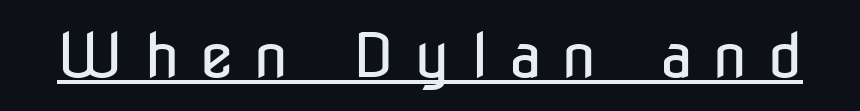
Q: Is the text bold? A: No.
Q: Is the text italic (slanted)? A: No, it is upright.
Q: Is the typeface a serif or a sans-serif typeface? A: Sans-serif.
Q: Is the text underlined? A: Yes.
Q: Is the spacing between letters normal or unusually wide? A: Unusually wide.
Q: Width (condensed, normal, or wide)? A: Condensed.
Q: Stroke contrast? A: Low.
Q: x-height? A: Medium.
Q: Monospaced? A: No.
